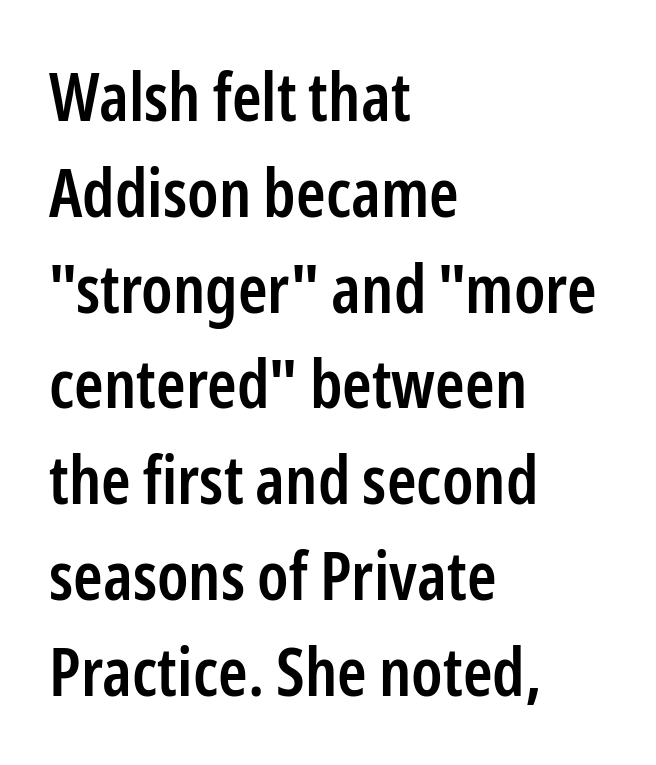
Typographic density is moderately raised because the face is semibold. The rendering uses natural spacing where letterforms have individual widths. These lines sit exactly where default settings would place them. Does the type have serifs? No, each stem ends abruptly. Does the lettering tilt? It doesn't — this is upright. The type is set solid horizontally, with unmodified tracking.
